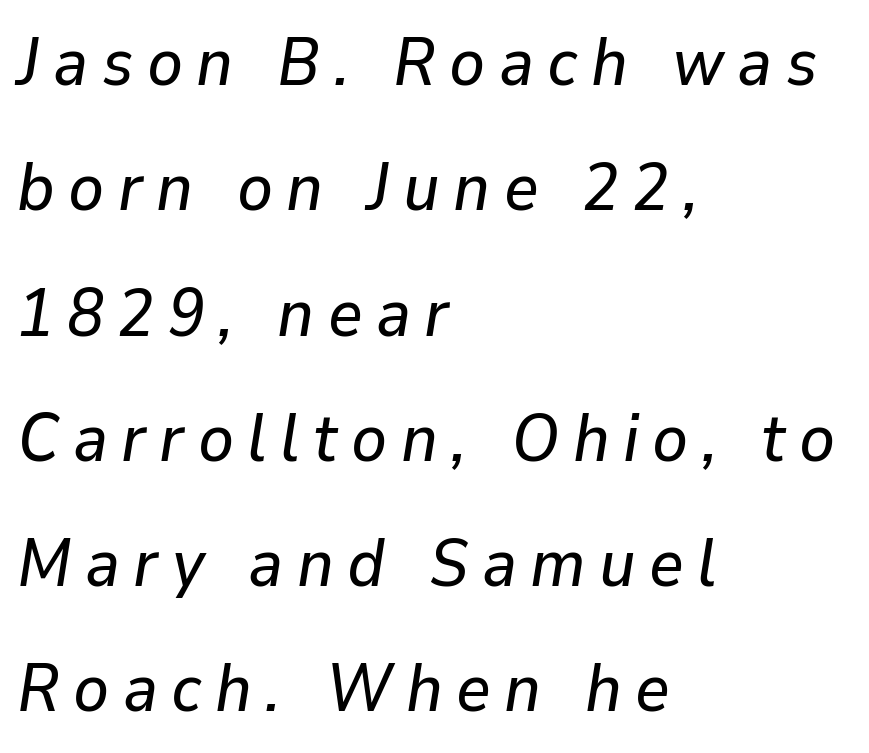
The image shows 67 px text type, italic (leaning right); set left-aligned, line spacing 1.87x, unusually wide letter spacing (+0.2 em), not underlined; low stroke contrast and a medium x-height.
